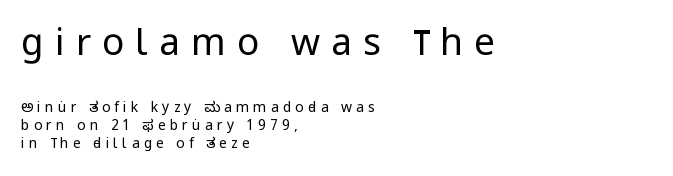
Only glyphs here, with clear space below each row. Quick note: interline space is typical. The letters advance in unequal steps, a hallmark of proportional type. Visually, the top section dominates because its glyphs are scaled up. This is the regular roman posture of the typeface.
